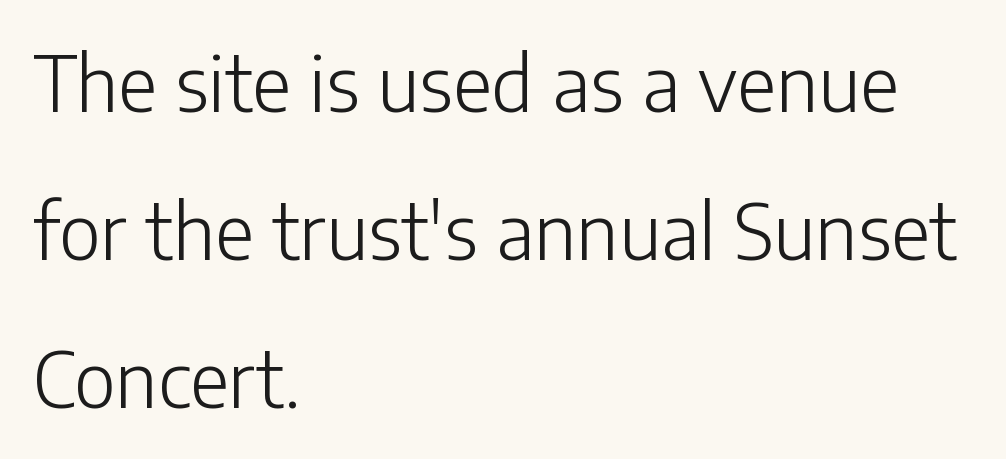
Q: Is the text bold? A: No.
Q: Is the text italic (slanted)? A: No, it is upright.
Q: Is the typeface a serif or a sans-serif typeface? A: Sans-serif.
Q: Is the text underlined? A: No.
Q: How is the paragraph aligned? A: Left-aligned.
Q: Is the spacing between letters normal or unusually wide? A: Normal.
Q: Is the spacing between lines tight, normal or loose? A: Loose.
Q: Width (condensed, normal, or wide)? A: Normal.
Q: Stroke contrast? A: Low.
Q: x-height? A: Medium.
Q: Monospaced? A: No.
